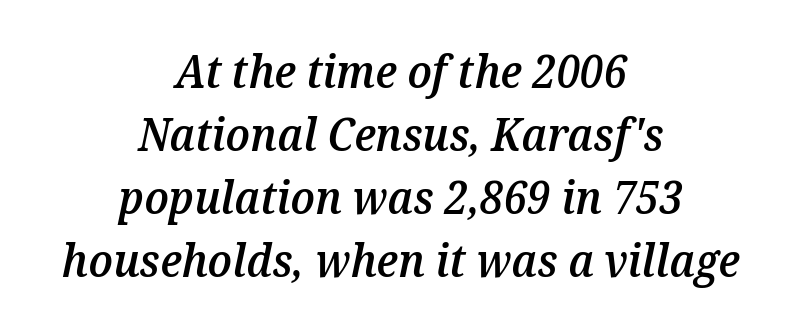
{"italic": "yes", "lean": "right", "slant_degrees": 12, "bold": "semi", "weight": "semibold", "width": "normal", "stroke_contrast": "medium", "x_height": "medium", "monospaced": "no", "underline": "no", "align": "center", "line_spacing": "normal", "line_spacing_ratio": 1.4, "letter_spacing": "normal", "letter_spacing_em": 0.0, "glyph_px": 45}
